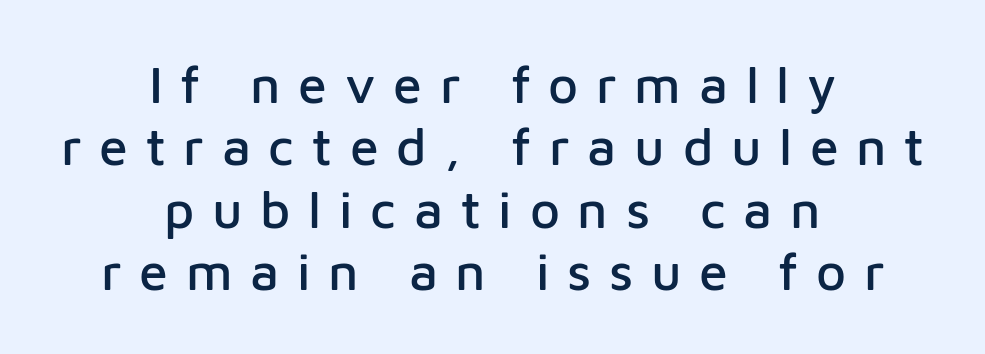
The image shows 52 px sans-serif type, upright; set centered, line spacing 1.2x, unusually wide letter spacing (+0.34 em), not underlined; low stroke contrast and a medium x-height.
